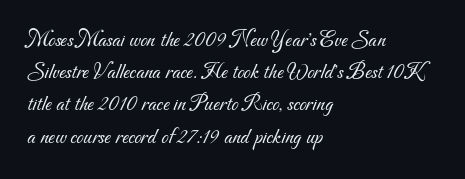
The line-height multiplier appears to be the usual default. The line texture is even and compact thanks to regular tracking. Compared with a typical body face, this is equally light or lighter still. The setting favours the left margin, as ordinary paragraphs usually do. The specimen omits any rule beneath the text block's lines.
